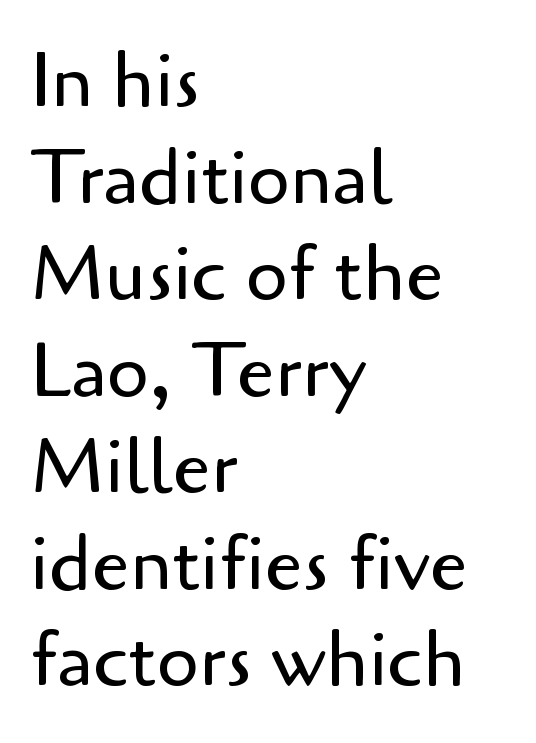
Q: Is the text bold? A: No.
Q: Is the text italic (slanted)? A: No, it is upright.
Q: Is the typeface a serif or a sans-serif typeface? A: Sans-serif.
Q: Is the text underlined? A: No.
Q: How is the paragraph aligned? A: Left-aligned.
Q: Is the spacing between letters normal or unusually wide? A: Normal.
Q: Is the spacing between lines tight, normal or loose? A: Normal.
Q: Width (condensed, normal, or wide)? A: Normal.
Q: Stroke contrast? A: Low.
Q: x-height? A: Small.
Q: Monospaced? A: No.
